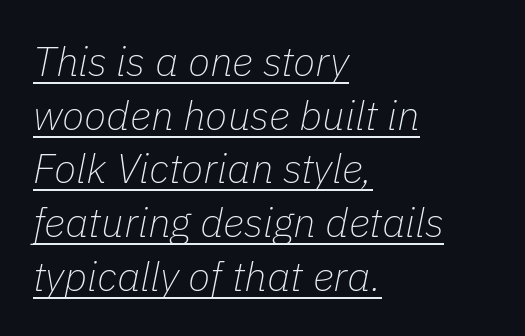
The face looks like a standard text weight, possibly lighter. The lettering tilts uniformly, giving the passage an italic look. These lines are rendered in a variable-pitch font. Normally led — the rows are evenly, conventionally spaced.
